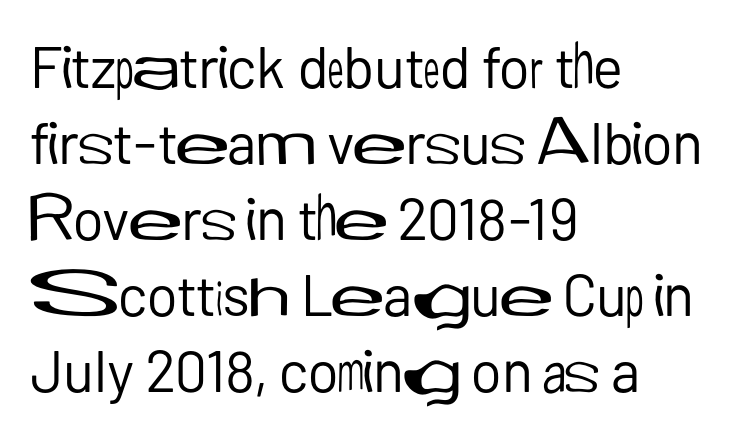
The image shows 58 px regular-weight sans-serif type, upright; set left-aligned, normal line spacing (1.31x), normal letter spacing, not underlined; low stroke contrast and a medium x-height.
